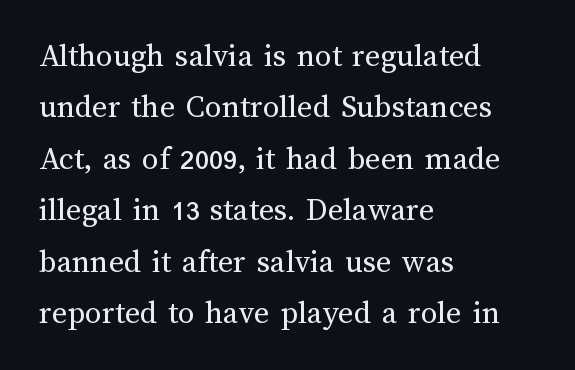
The weight tops out at a normal text grade. The face used here is proportionally spaced, like ordinary book or web type. The letters stand upright; this is a roman face. The glyphs are unaccompanied by any horizontal stroke below them.
